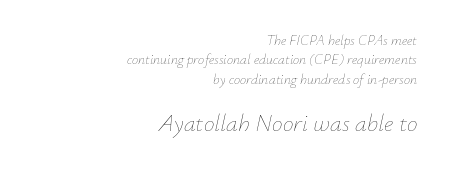
The image shows 24 px text type, italic (leaning right); set right-aligned, normal line spacing (1.38x), normal letter spacing, not underlined; the second (bottom) block is 1.71x larger.
